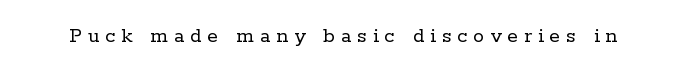
The image shows 22 px text type, upright; set unusually wide letter spacing (+0.27 em), not underlined.
